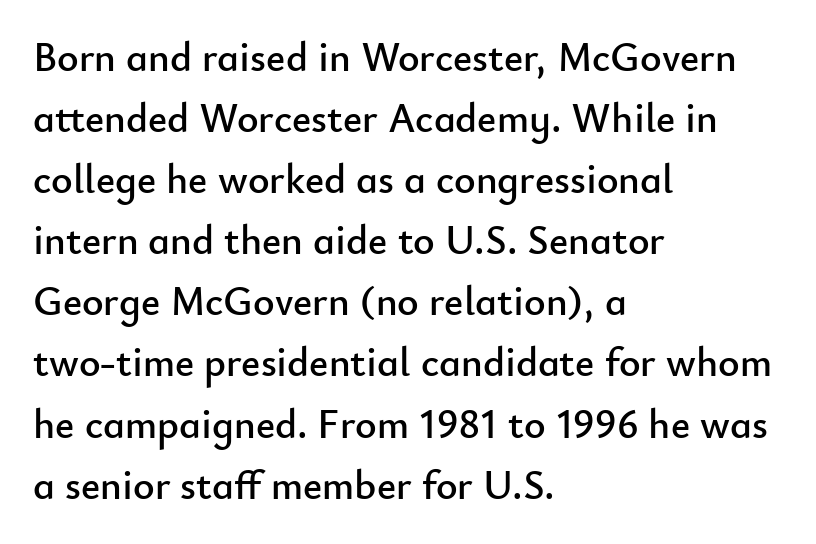
{"serif": "no", "italic": "no", "width": "normal", "stroke_contrast": "low", "x_height": "small", "monospaced": "no", "underline": "no", "align": "left", "line_spacing": "normal", "line_spacing_ratio": 1.49, "letter_spacing": "normal", "letter_spacing_em": 0.0, "glyph_px": 41}
